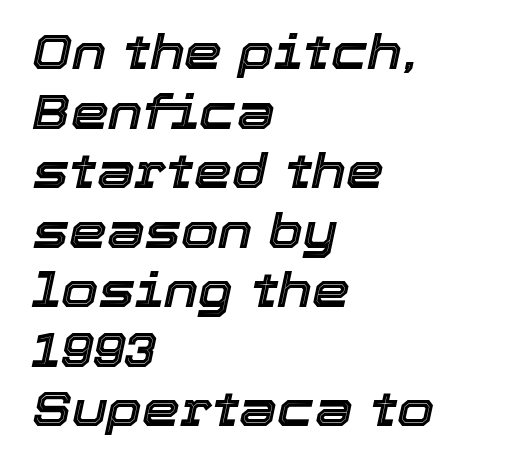
The image shows 48 px text type, italic (leaning right); set left-aligned, line spacing 1.24x, normal letter spacing, not underlined; a medium x-height.
